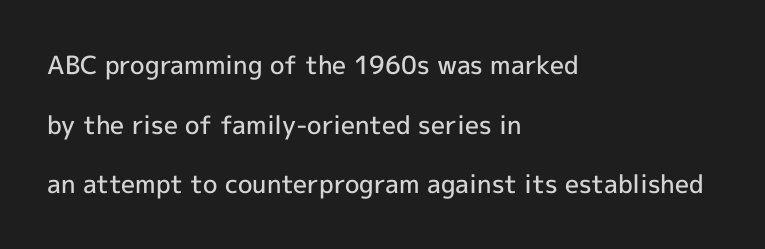
The rendering keeps characters at their native spacing. How would I describe the line gaps? Wide and relaxed. Posture: upright roman. Layout note: lines flush left. The glyphs have the mass of a demibold cut, below bold.
